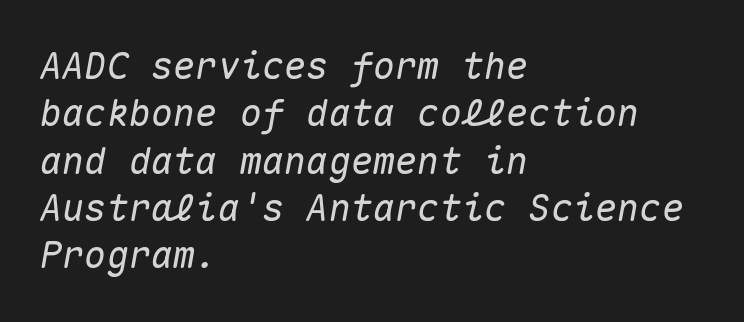
{"italic": "yes", "lean": "right", "slant_degrees": 10, "width": "normal", "stroke_contrast": "medium", "x_height": "medium", "monospaced": "yes", "underline": "no", "align": "left", "line_spacing": "normal", "line_spacing_ratio": 1.28, "letter_spacing": "normal", "letter_spacing_em": 0.0, "glyph_px": 37}
